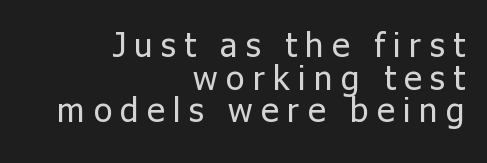
{"serif": "no", "italic": "no", "bold": "no", "weight": "regular", "width": "normal", "stroke_contrast": "low", "x_height": "medium", "monospaced": "no", "underline": "no", "align": "right", "line_spacing": "tight", "line_spacing_ratio": 0.99, "letter_spacing": "wide", "letter_spacing_em": 0.26, "glyph_px": 33}
